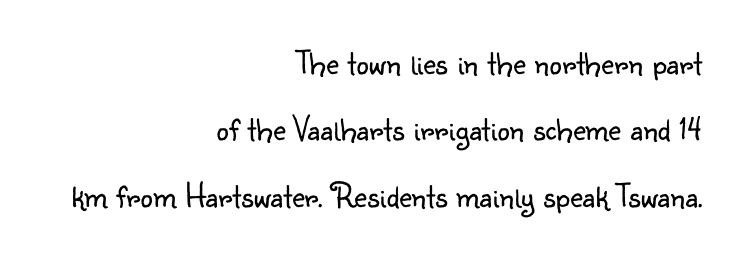
Inter-character spacing is left at the font's built-in metrics. Vertically, the passage feels expansive, rows floating well apart. The letters carry no serifs — their stems end cleanly without finishing strokes. Each row of text sits above clean, open space.
